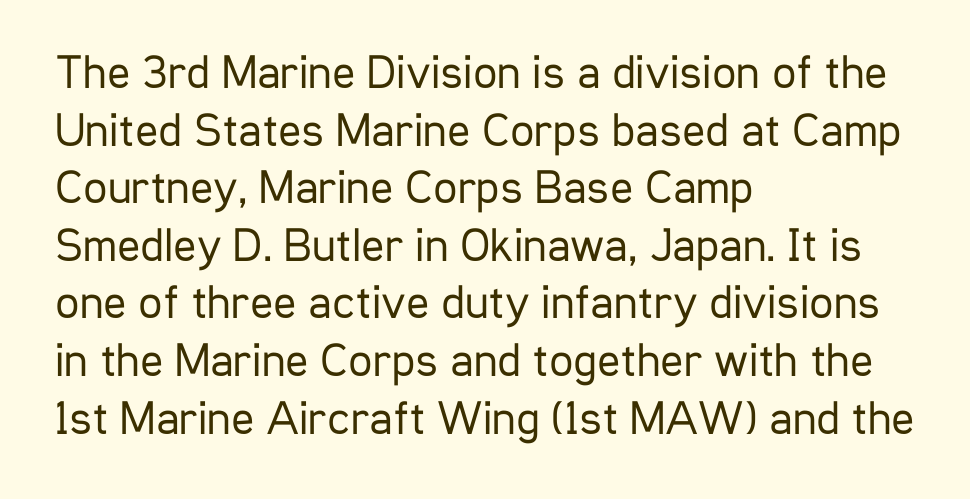
Observe the ordinary spacing: letters are neighbours, not strangers. Italic? Not at all — the glyphs are vertical. Font category for this specimen: sans-serif. A clean baseline with only descenders dipping below it. The rendering anchors every line to the left-hand side. This sample has the flowing, uneven cadence of proportional lettering.
